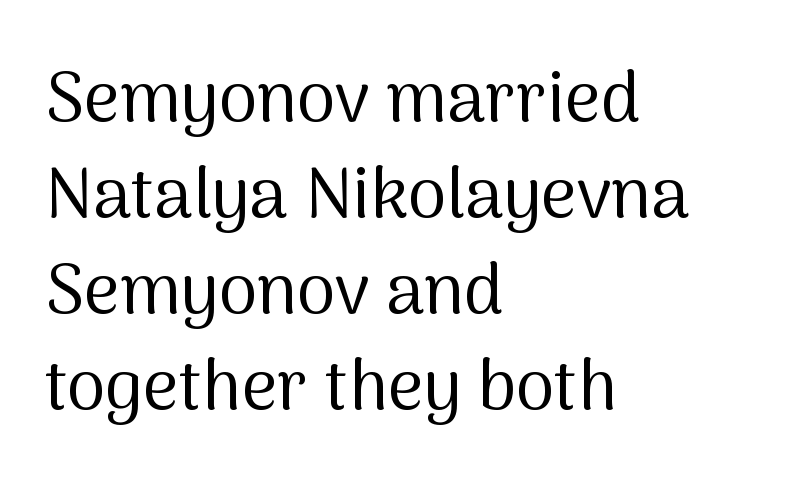
{"serif": "no", "italic": "no", "bold": "no", "weight": "regular", "width": "normal", "stroke_contrast": "medium", "x_height": "medium", "monospaced": "no", "underline": "no", "align": "left", "line_spacing": "normal", "line_spacing_ratio": 1.37, "letter_spacing": "normal", "letter_spacing_em": 0.0, "glyph_px": 70}
